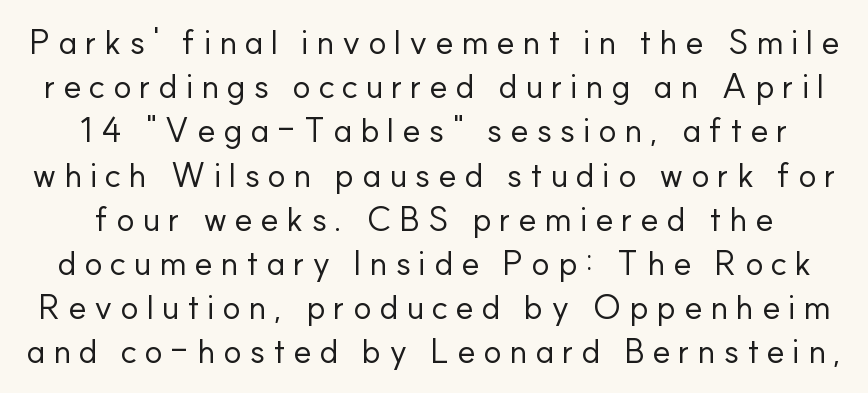
Q: Is the text bold? A: No.
Q: Is the text italic (slanted)? A: No, it is upright.
Q: Is the typeface a serif or a sans-serif typeface? A: Sans-serif.
Q: Is the text underlined? A: No.
Q: Is the spacing between letters normal or unusually wide? A: Unusually wide.
Q: Is the spacing between lines tight, normal or loose? A: Normal.
Q: Width (condensed, normal, or wide)? A: Normal.
Q: Stroke contrast? A: Low.
Q: x-height? A: Small.
Q: Monospaced? A: No.
